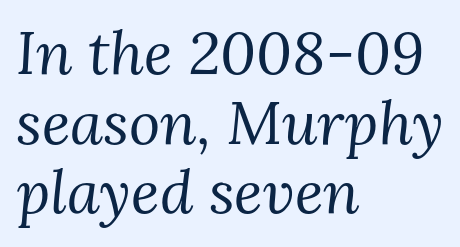
Q: Is the text bold? A: No.
Q: Is the text italic (slanted)? A: Yes, it leans right by about 3 degrees.
Q: Is the typeface a serif or a sans-serif typeface? A: Serif.
Q: Is the text underlined? A: No.
Q: How is the paragraph aligned? A: Left-aligned.
Q: Is the spacing between letters normal or unusually wide? A: Normal.
Q: Width (condensed, normal, or wide)? A: Normal.
Q: Stroke contrast? A: Medium.
Q: x-height? A: Medium.
Q: Monospaced? A: No.
